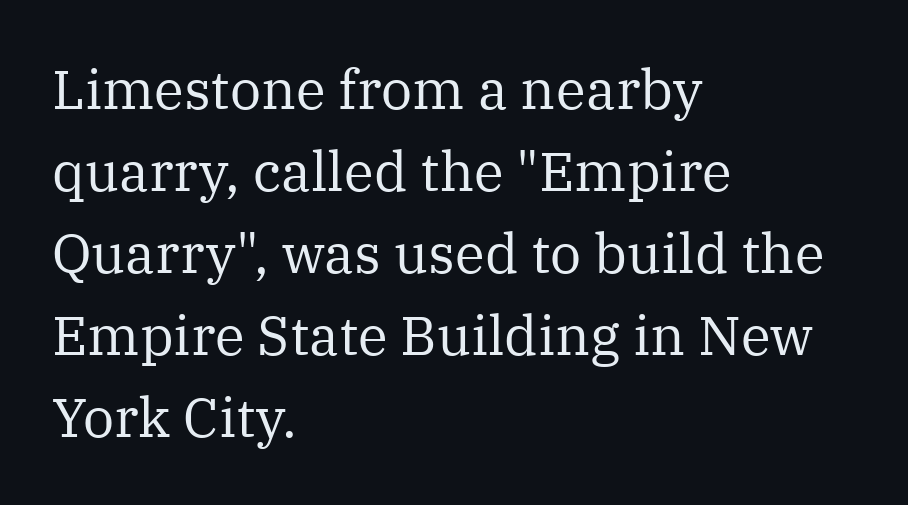
The image shows 55 px regular-weight serif type, upright; set left-aligned, normal line spacing (1.49x), normal letter spacing, not underlined; medium stroke contrast and a medium x-height.
